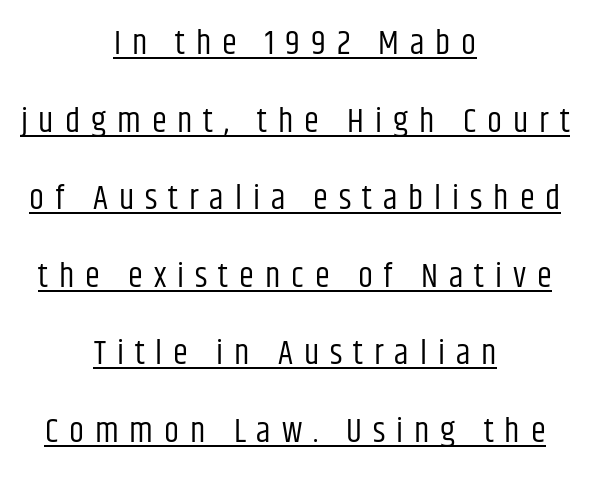
Q: Is the text bold? A: No.
Q: Is the text italic (slanted)? A: No, it is upright.
Q: Is the typeface a serif or a sans-serif typeface? A: Sans-serif.
Q: Is the text underlined? A: Yes.
Q: How is the paragraph aligned? A: Centered.
Q: Is the spacing between letters normal or unusually wide? A: Unusually wide.
Q: Is the spacing between lines tight, normal or loose? A: Loose.
Q: Width (condensed, normal, or wide)? A: Condensed.
Q: Stroke contrast? A: Low.
Q: x-height? A: Large.
Q: Monospaced? A: No.
